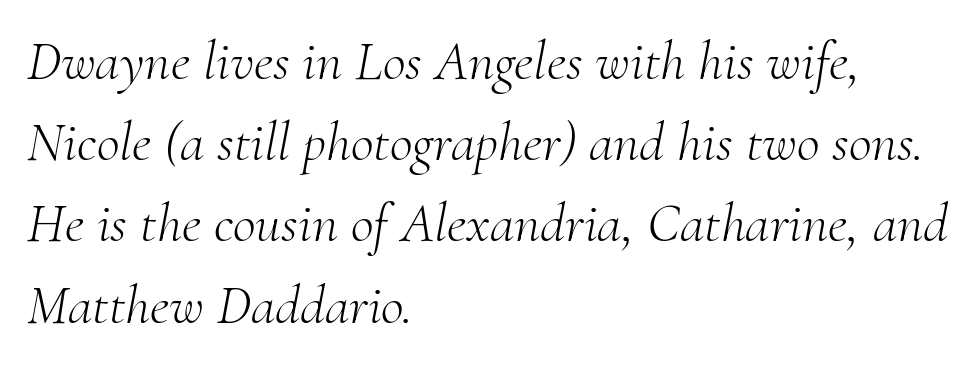
The image shows 56 px light serif type, italic (leaning right); set left-aligned, normal line spacing (1.45x), normal letter spacing, not underlined; medium stroke contrast and a small x-height.
